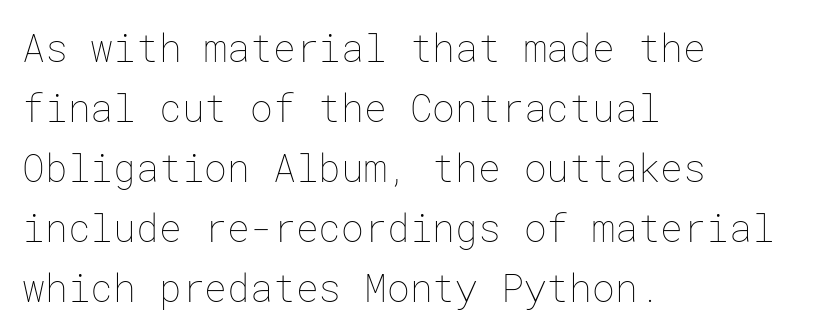
{"italic": "no", "bold": "no", "weight": "thin", "width": "normal", "stroke_contrast": "low", "x_height": "medium", "underline": "no", "align": "left", "line_spacing": "normal", "line_spacing_ratio": 1.58, "letter_spacing": "normal", "letter_spacing_em": 0.0, "glyph_px": 38}
